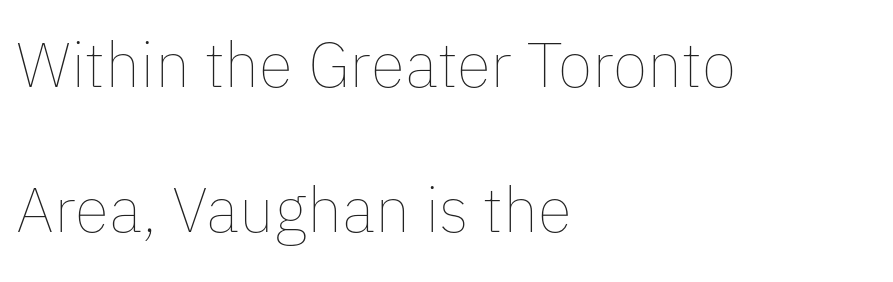
Q: Is the text bold? A: No.
Q: Is the text italic (slanted)? A: No, it is upright.
Q: Is the text underlined? A: No.
Q: How is the paragraph aligned? A: Left-aligned.
Q: Is the spacing between letters normal or unusually wide? A: Normal.
Q: Is the spacing between lines tight, normal or loose? A: Loose.
Q: Width (condensed, normal, or wide)? A: Normal.
Q: Stroke contrast? A: Low.
Q: x-height? A: Medium.
Q: Monospaced? A: No.
